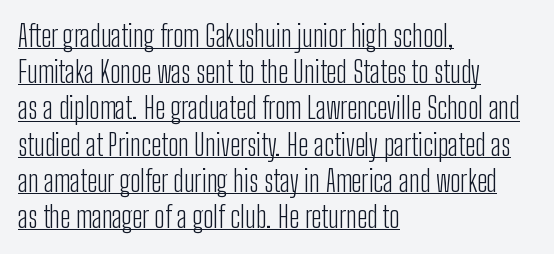
{"serif": "no", "italic": "no", "bold": "no", "weight": "light", "width": "condensed", "stroke_contrast": "low", "x_height": "medium", "monospaced": "no", "underline": "yes", "align": "left", "line_spacing": "normal", "line_spacing_ratio": 1.25, "letter_spacing": "normal", "letter_spacing_em": 0.0, "glyph_px": 29}
